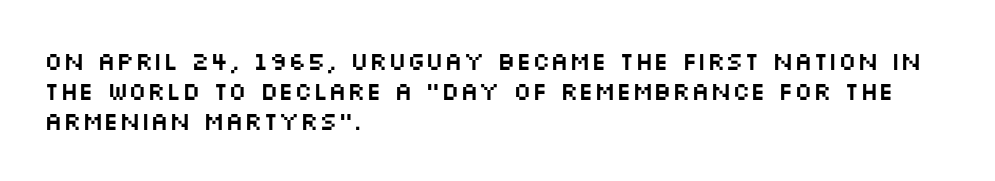
The image shows 25 px text type, upright; set left-aligned, line spacing 1.2x, normal letter spacing, not underlined.
